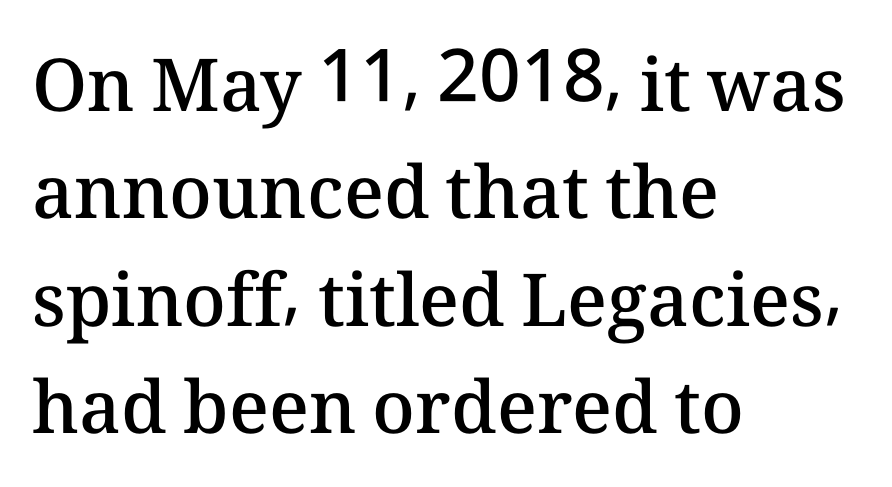
Q: Is the text bold? A: Semi-bold.
Q: Is the text italic (slanted)? A: No, it is upright.
Q: Is the text underlined? A: No.
Q: How is the paragraph aligned? A: Left-aligned.
Q: Is the spacing between letters normal or unusually wide? A: Normal.
Q: Is the spacing between lines tight, normal or loose? A: Normal.
Q: Width (condensed, normal, or wide)? A: Normal.
Q: Stroke contrast? A: Medium.
Q: x-height? A: Medium.
Q: Monospaced? A: No.
